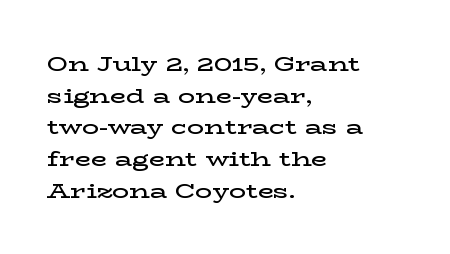
The image shows 21 px text type, upright; set left-aligned, normal line spacing (1.51x), normal letter spacing, not underlined.
